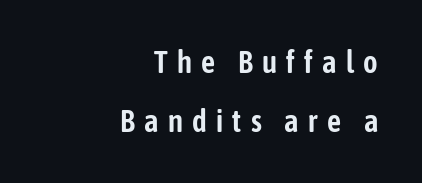
{"serif": "no", "italic": "no", "width": "condensed", "stroke_contrast": "low", "x_height": "medium", "monospaced": "no", "underline": "no", "align": "right", "line_spacing": "loose", "line_spacing_ratio": 1.9, "letter_spacing": "wide", "letter_spacing_em": 0.3, "glyph_px": 31}
